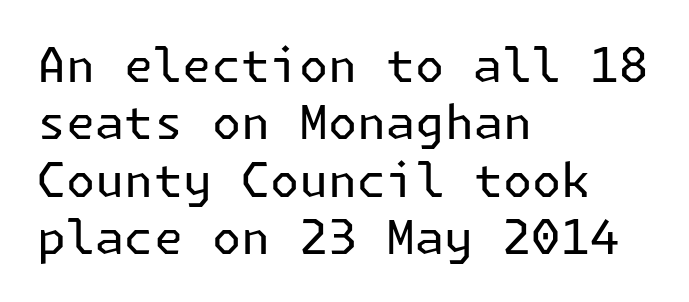
The image shows 47 px regular-weight sans-serif type, upright; set left-aligned, line spacing 1.22x, normal letter spacing, not underlined; low stroke contrast and a medium x-height.
